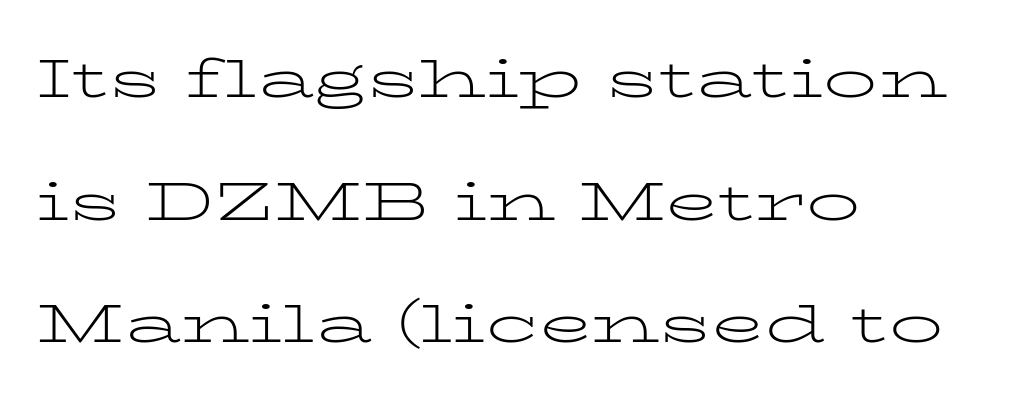
The image shows 54 px light, wide serif type, upright; set left-aligned, loose line spacing (2.27x), normal letter spacing, not underlined; low stroke contrast and a medium x-height.
